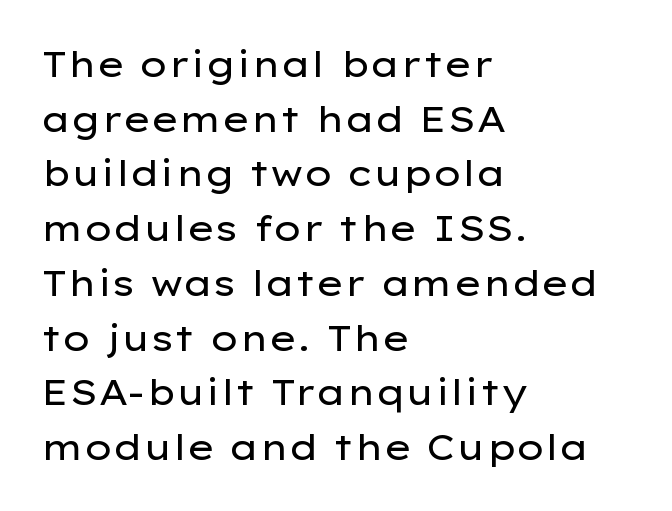
Q: Is the text bold? A: No.
Q: Is the text italic (slanted)? A: No, it is upright.
Q: Is the typeface a serif or a sans-serif typeface? A: Sans-serif.
Q: Is the text underlined? A: No.
Q: How is the paragraph aligned? A: Left-aligned.
Q: Is the spacing between letters normal or unusually wide? A: Normal.
Q: Is the spacing between lines tight, normal or loose? A: Normal.
Q: Width (condensed, normal, or wide)? A: Wide.
Q: Stroke contrast? A: Low.
Q: x-height? A: Medium.
Q: Monospaced? A: No.
